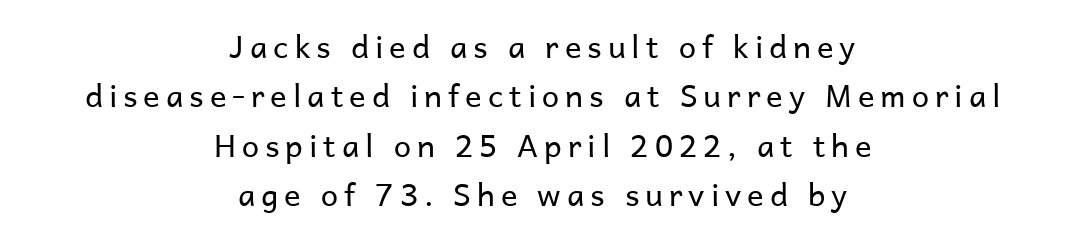
A typesetter would label this face a sans. The string is rendered with underlining switched off. Does the copy run flush right? No — it is centered line by line. The strokes are not fattened; the text isn't bold. The lettering stays uniformly vertical, giving the passage a roman look. This sample has the flowing, uneven cadence of proportional lettering.
